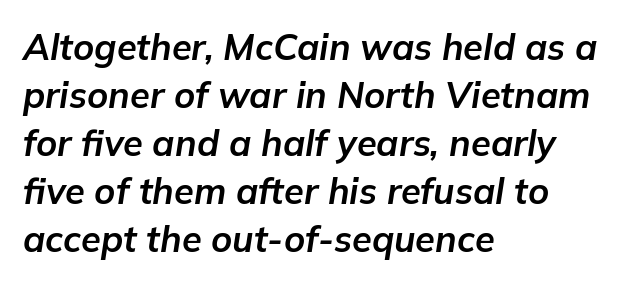
Q: Is the text bold? A: Yes.
Q: Is the text italic (slanted)? A: Yes, it leans right by about 9 degrees.
Q: Is the text underlined? A: No.
Q: How is the paragraph aligned? A: Left-aligned.
Q: Is the spacing between letters normal or unusually wide? A: Normal.
Q: Is the spacing between lines tight, normal or loose? A: Normal.
Q: Width (condensed, normal, or wide)? A: Normal.
Q: Stroke contrast? A: Low.
Q: x-height? A: Medium.
Q: Monospaced? A: No.
